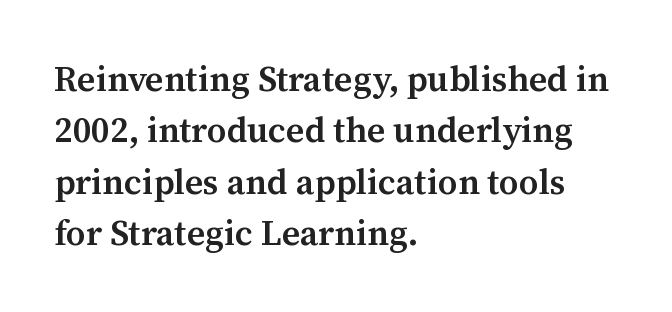
Q: Is the text bold? A: Semi-bold.
Q: Is the text italic (slanted)? A: No, it is upright.
Q: Is the typeface a serif or a sans-serif typeface? A: Serif.
Q: Is the text underlined? A: No.
Q: How is the paragraph aligned? A: Left-aligned.
Q: Is the spacing between letters normal or unusually wide? A: Normal.
Q: Is the spacing between lines tight, normal or loose? A: Normal.
Q: Width (condensed, normal, or wide)? A: Normal.
Q: Stroke contrast? A: Medium.
Q: x-height? A: Medium.
Q: Monospaced? A: No.
